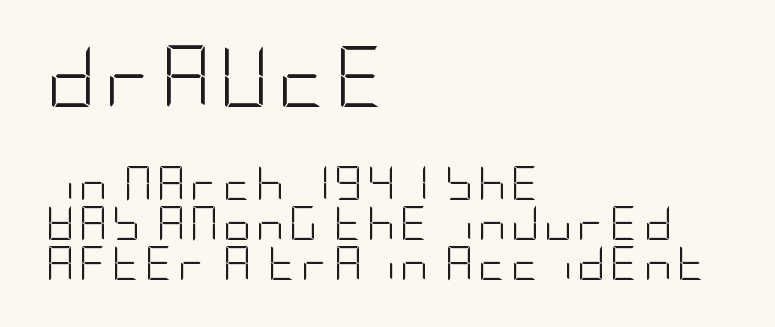
The image shows 61 px light, condensed sans-serif type, upright; set left-aligned, tight line spacing (1.15x), not underlined; the first (top) block is 1.74x larger; low stroke contrast and a large x-height.
